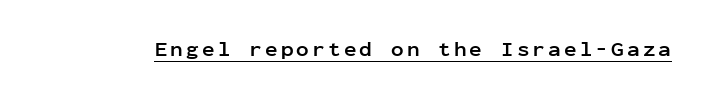
{"italic": "no", "bold": "yes", "underline": "yes", "glyph_px": 21}
